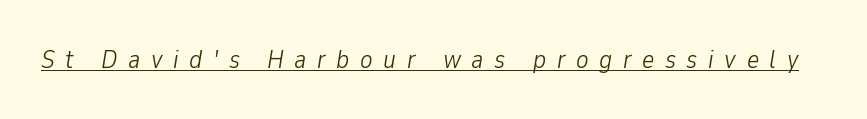
{"italic": "yes", "lean": "right", "slant_degrees": 9, "bold": "no", "underline": "yes", "letter_spacing": "wide", "letter_spacing_em": 0.41, "glyph_px": 26}
